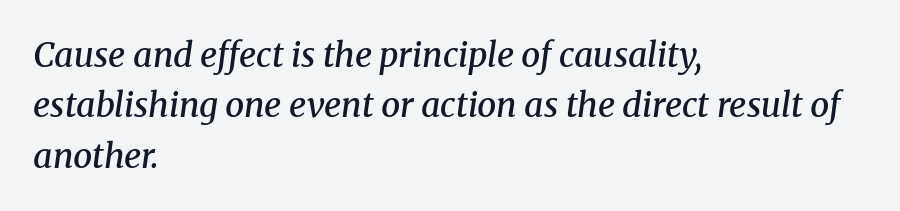
{"serif": "yes", "italic": "yes", "lean": "right", "slant_degrees": 8, "bold": "semi", "weight": "semibold", "width": "normal", "stroke_contrast": "medium", "x_height": "medium", "monospaced": "no", "underline": "no", "align": "left", "line_spacing": "normal", "line_spacing_ratio": 1.48, "letter_spacing": "normal", "letter_spacing_em": 0.0, "glyph_px": 34}
